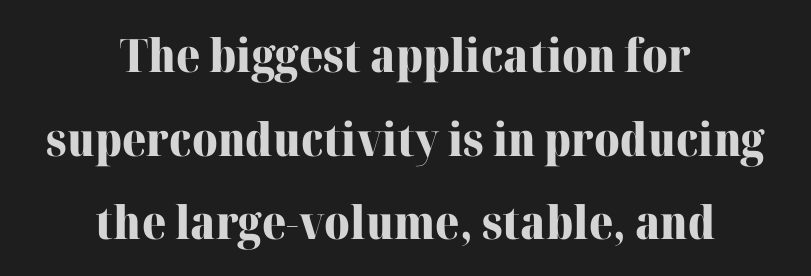
The image shows 46 px heavy serif type, upright; set centered, line spacing 1.82x, normal letter spacing, not underlined; high stroke contrast and a medium x-height.
